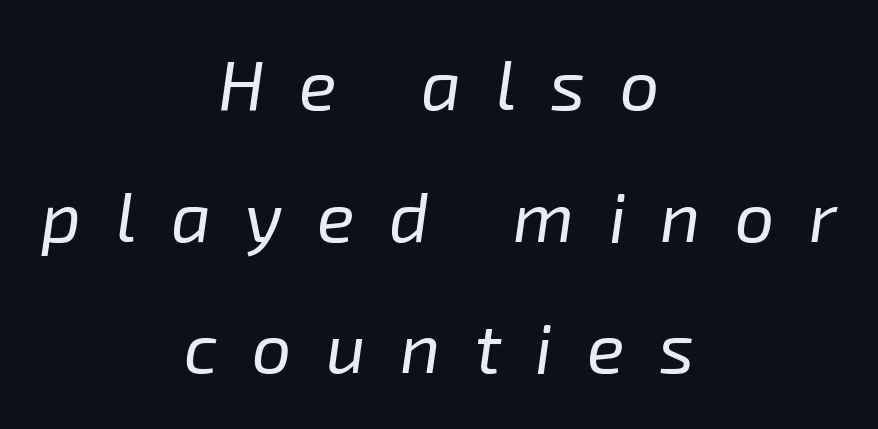
Do the characters align in a grid? No, the font is proportional. Descenders are the only things crossing below the line. Glyph-to-glyph distance is far greater than everyday printed text. No letter is thick-stroked: the sample isn't bold. Each line is balanced around a shared central axis.
